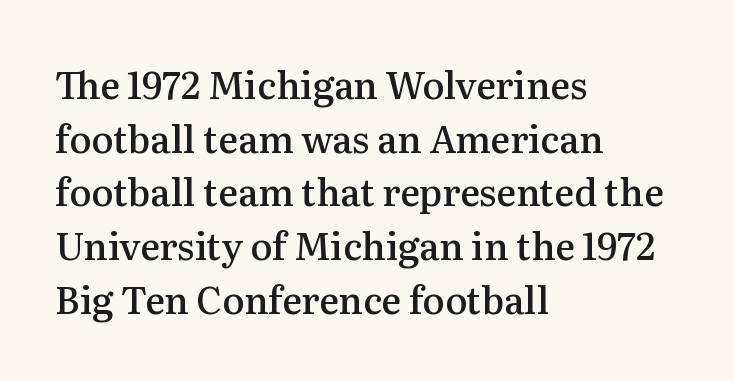
The image shows 37 px semibold serif type, upright; set left-aligned, normal line spacing (1.45x), normal letter spacing, not underlined; medium stroke contrast and a medium x-height.
